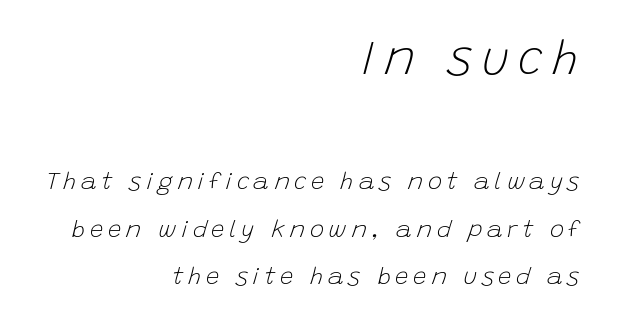
{"italic": "yes", "lean": "right", "slant_degrees": 15, "bold": "no", "weight": "light", "width": "normal", "stroke_contrast": "low", "x_height": "large", "monospaced": "no", "underline": "no", "align": "right", "line_spacing": "loose", "line_spacing_ratio": 1.98, "larger_block": "first", "size_ratio": 2.0, "glyph_px": 48}
